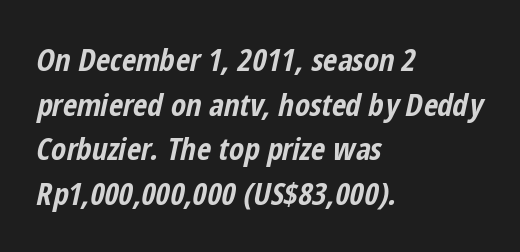
{"italic": "yes", "lean": "right", "slant_degrees": 12, "bold": "yes", "weight": "bold", "width": "condensed", "stroke_contrast": "low", "x_height": "medium", "monospaced": "no", "underline": "no", "align": "left", "line_spacing": "normal", "line_spacing_ratio": 1.44, "letter_spacing": "normal", "letter_spacing_em": 0.0, "glyph_px": 31}
